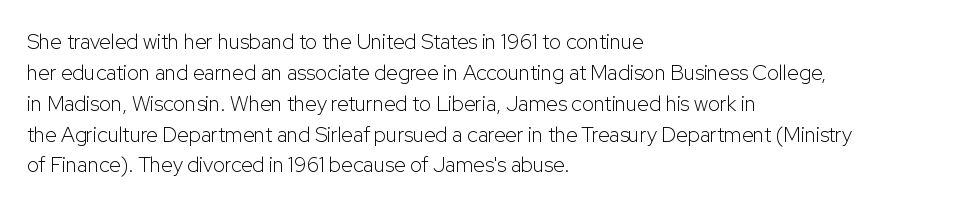
{"italic": "no", "bold": "no", "underline": "no", "align": "left", "line_spacing": "normal", "line_spacing_ratio": 1.47, "letter_spacing": "normal", "letter_spacing_em": 0.0, "glyph_px": 21}
